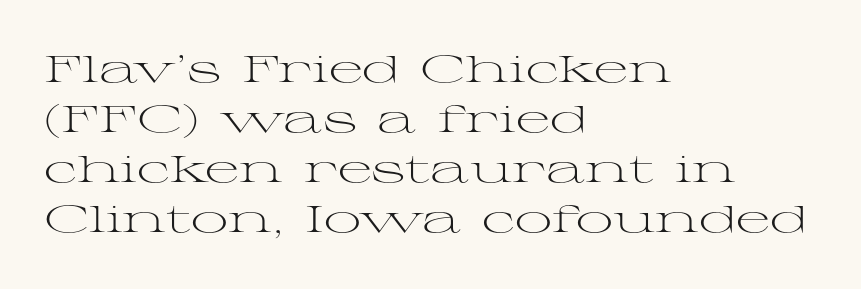
{"serif": "yes", "italic": "no", "bold": "no", "weight": "light", "width": "wide", "stroke_contrast": "medium", "x_height": "medium", "monospaced": "no", "underline": "no", "align": "left", "line_spacing": "normal", "line_spacing_ratio": 1.35, "letter_spacing": "normal", "letter_spacing_em": 0.0, "glyph_px": 37}
